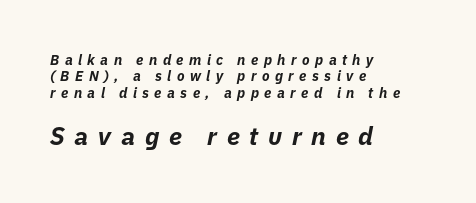
Q: Is the text bold? A: Yes.
Q: Is the text italic (slanted)? A: Yes, it leans right by about 11 degrees.
Q: Is the text underlined? A: No.
Q: How is the paragraph aligned? A: Left-aligned.
Q: Is the spacing between letters normal or unusually wide? A: Unusually wide.
Q: Which block of text is set in a larger size, the first (top) or the second (bottom)? A: The second (bottom) one.
